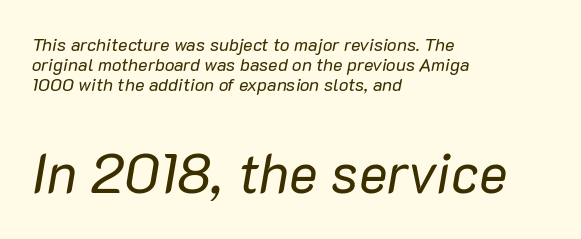
Q: Is the text bold? A: No.
Q: Is the text italic (slanted)? A: Yes, it leans right by about 10 degrees.
Q: Is the text underlined? A: No.
Q: How is the paragraph aligned? A: Left-aligned.
Q: Is the spacing between letters normal or unusually wide? A: Normal.
Q: Is the spacing between lines tight, normal or loose? A: Tight.
Q: Which block of text is set in a larger size, the first (top) or the second (bottom)? A: The second (bottom) one.
Q: Width (condensed, normal, or wide)? A: Normal.
Q: Stroke contrast? A: Low.
Q: x-height? A: Medium.
Q: Monospaced? A: No.
